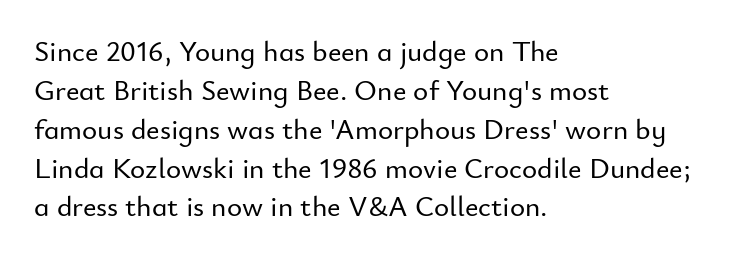
{"serif": "no", "italic": "no", "width": "normal", "stroke_contrast": "low", "x_height": "small", "monospaced": "no", "underline": "no", "align": "left", "line_spacing": "normal", "line_spacing_ratio": 1.34, "letter_spacing": "normal", "letter_spacing_em": 0.0, "glyph_px": 29}
